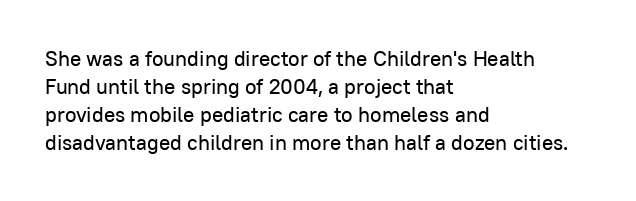
Q: Is the text italic (slanted)? A: No, it is upright.
Q: Is the text underlined? A: No.
Q: How is the paragraph aligned? A: Left-aligned.
Q: Is the spacing between letters normal or unusually wide? A: Normal.
Q: Is the spacing between lines tight, normal or loose? A: Normal.
